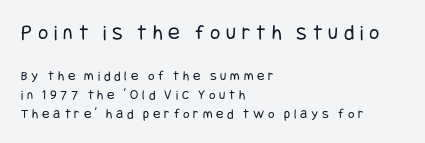
The image shows 22 px text type, upright; set left-aligned, normal line spacing (1.35x), unusually wide letter spacing (+0.27 em), not underlined; the first (top) block is 1.57x larger.
